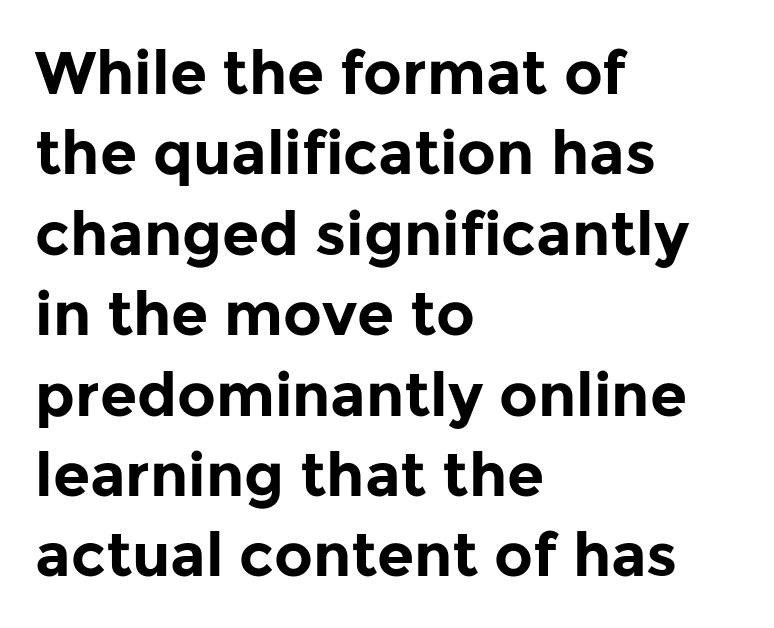
Q: Is the text bold? A: Yes.
Q: Is the text italic (slanted)? A: No, it is upright.
Q: Is the typeface a serif or a sans-serif typeface? A: Sans-serif.
Q: Is the text underlined? A: No.
Q: How is the paragraph aligned? A: Left-aligned.
Q: Is the spacing between letters normal or unusually wide? A: Normal.
Q: Is the spacing between lines tight, normal or loose? A: Normal.
Q: Width (condensed, normal, or wide)? A: Normal.
Q: Stroke contrast? A: Low.
Q: x-height? A: Medium.
Q: Monospaced? A: No.
